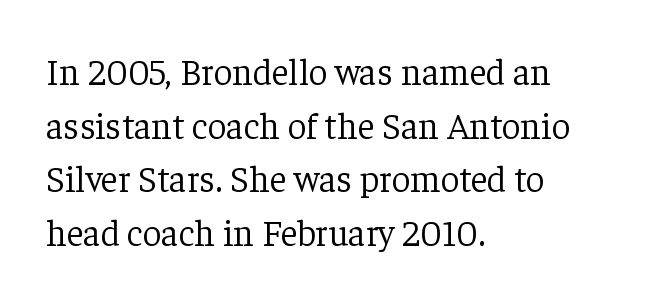
{"serif": "yes", "italic": "no", "bold": "no", "weight": "light", "width": "normal", "stroke_contrast": "low", "x_height": "medium", "monospaced": "no", "underline": "no", "align": "left", "line_spacing": "normal", "line_spacing_ratio": 1.45, "letter_spacing": "normal", "letter_spacing_em": 0.0, "glyph_px": 37}
